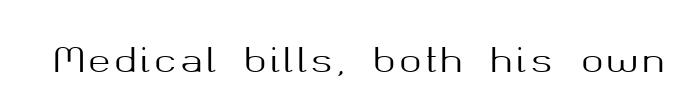
{"serif": "no", "italic": "no", "width": "normal", "stroke_contrast": "medium", "x_height": "medium", "monospaced": "no", "underline": "no", "glyph_px": 33}
